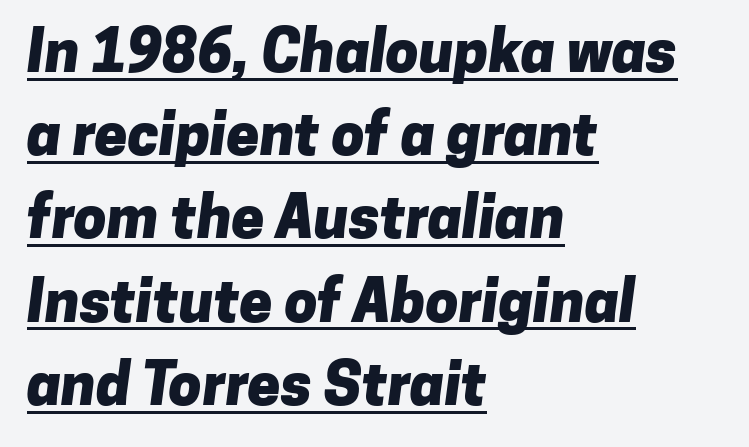
The image shows 59 px heavy sans-serif type; set left-aligned, normal line spacing (1.41x), normal letter spacing, underlined; low stroke contrast and a medium x-height.
